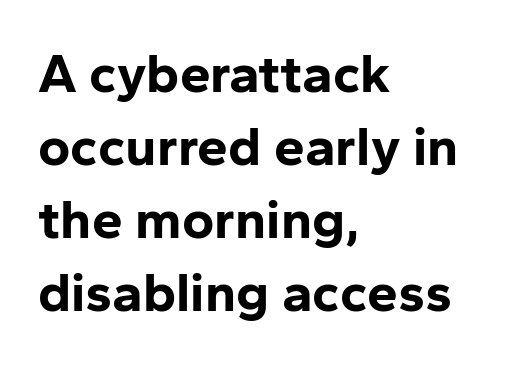
{"serif": "no", "italic": "no", "bold": "yes", "weight": "bold", "width": "normal", "stroke_contrast": "low", "x_height": "medium", "monospaced": "no", "underline": "no", "align": "left", "line_spacing": "normal", "line_spacing_ratio": 1.33, "letter_spacing": "normal", "letter_spacing_em": 0.0, "glyph_px": 55}
